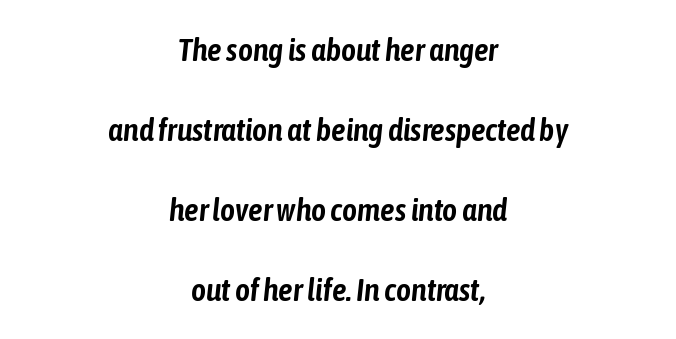
Q: Is the text italic (slanted)? A: Yes, it leans right by about 6 degrees.
Q: Is the text underlined? A: No.
Q: How is the paragraph aligned? A: Centered.
Q: Is the spacing between letters normal or unusually wide? A: Normal.
Q: Is the spacing between lines tight, normal or loose? A: Loose.
Q: Width (condensed, normal, or wide)? A: Condensed.
Q: Stroke contrast? A: Low.
Q: x-height? A: Medium.
Q: Monospaced? A: No.
